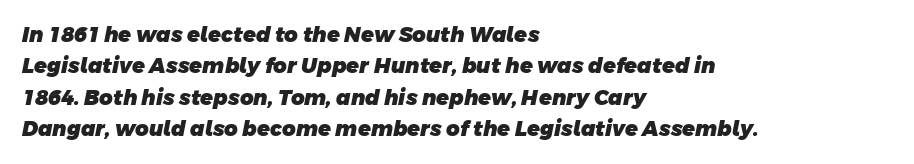
{"bold": "yes", "underline": "no", "align": "left", "line_spacing": "normal", "line_spacing_ratio": 1.5, "letter_spacing": "normal", "letter_spacing_em": 0.0, "glyph_px": 21}
